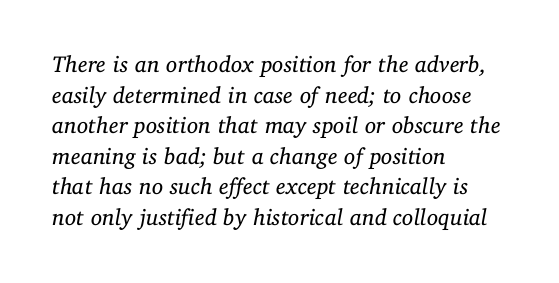
The image shows 23 px text type, italic (leaning right); set left-aligned, normal line spacing (1.33x), normal letter spacing, not underlined.
